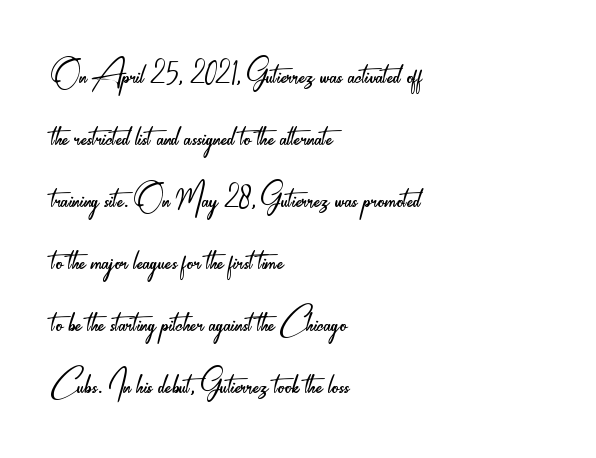
Notice how descenders clear the ascenders below comfortably — that's standard leading. Does extra space separate the letters? No, they use regular spacing. Underline: absent. The face used here is a sans, in the tradition of grotesques and geometrics. Weight: regular or lighter. Spacing verdict: proportional, widths tailored to each character.
